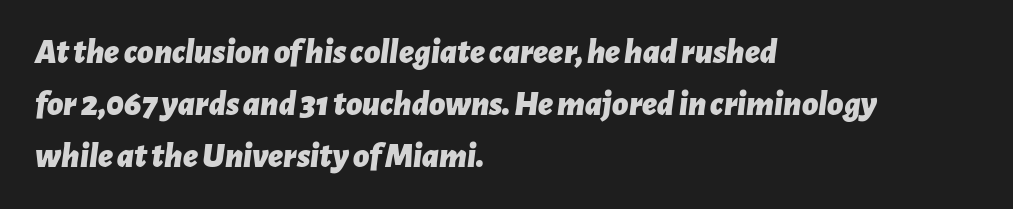
The image shows 35 px bold type, italic (leaning right); set left-aligned, normal line spacing (1.48x), normal letter spacing, not underlined; low stroke contrast and a medium x-height.
